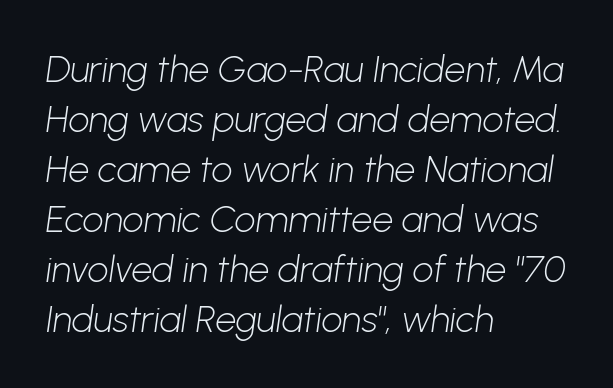
The image shows 37 px light sans-serif type; set left-aligned, normal line spacing (1.35x), normal letter spacing, not underlined; low stroke contrast and a medium x-height.
